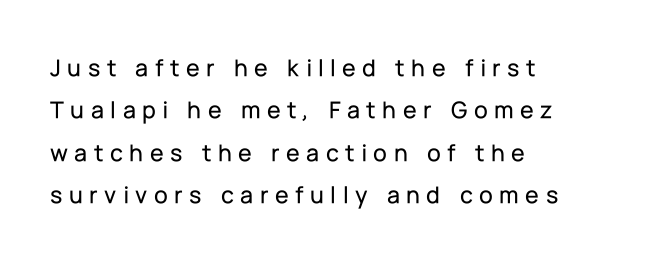
Q: Is the text italic (slanted)? A: No, it is upright.
Q: Is the text underlined? A: No.
Q: How is the paragraph aligned? A: Left-aligned.
Q: Is the spacing between letters normal or unusually wide? A: Unusually wide.
Q: Is the spacing between lines tight, normal or loose? A: Normal.
